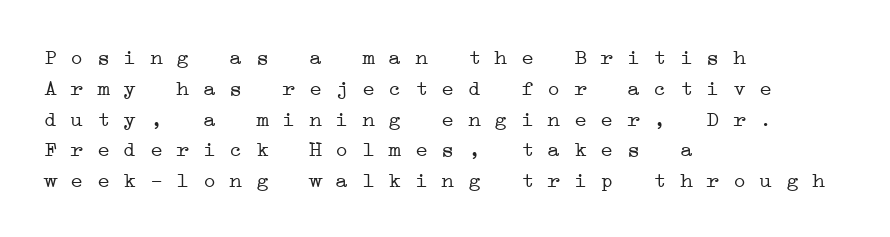
The image shows 22 px text type; set left-aligned, normal line spacing (1.4x), normal letter spacing, not underlined.
